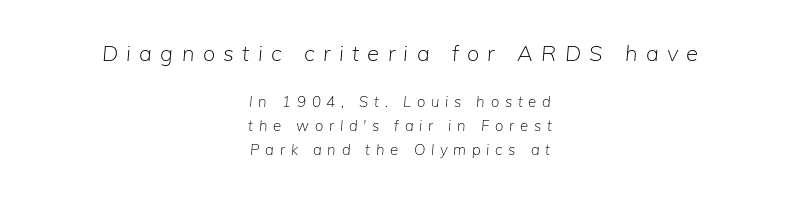
Clear beneath every line of the passage. Looking at the ascenders, they clearly lean. The more generous point size was reserved for the upper chunk. Counters stay open thanks to moderate or lighter strokes. The rendering inserts visible extra space after every character.
